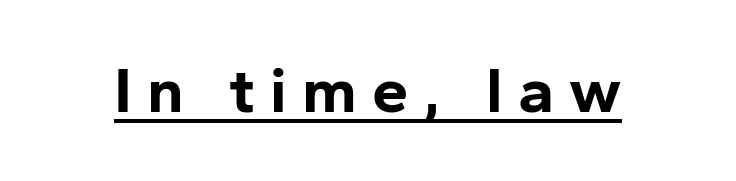
{"serif": "no", "italic": "no", "bold": "yes", "weight": "bold", "width": "normal", "stroke_contrast": "low", "x_height": "medium", "monospaced": "no", "underline": "yes", "letter_spacing": "wide", "letter_spacing_em": 0.23, "glyph_px": 65}
